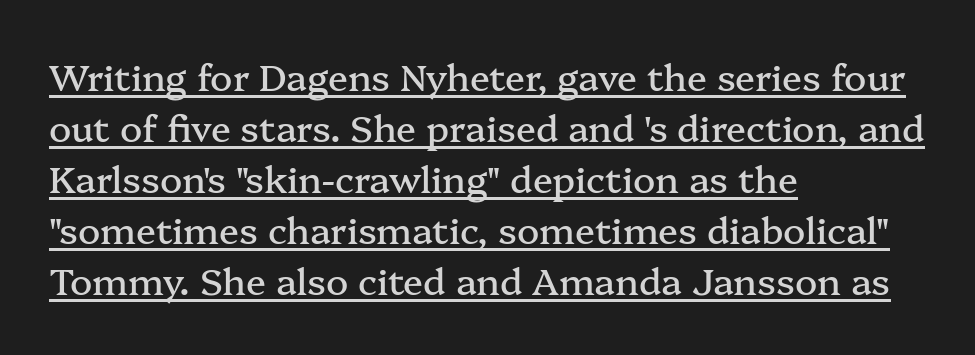
The image shows 37 px serif type, upright; set left-aligned, normal line spacing (1.38x), normal letter spacing, underlined; medium stroke contrast and a medium x-height.
